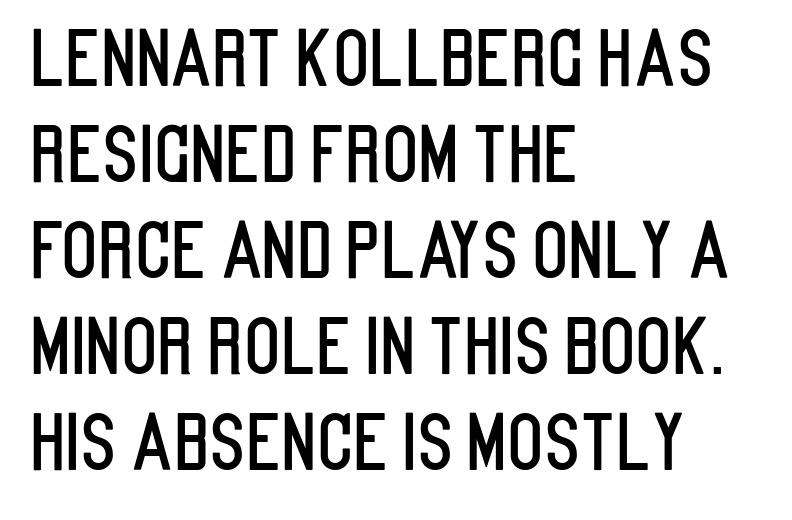
The image shows 75 px condensed sans-serif type, upright; set left-aligned, normal line spacing (1.28x), normal letter spacing, not underlined; low stroke contrast and a large x-height.
